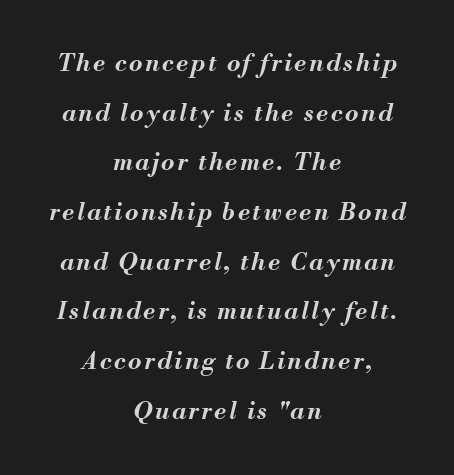
A typesetter would call this leading open, well beyond the default. Summary of weight: heavy, a full bold. Notice how the stems are inclined rather than vertical — that's the hallmark of italics. Beneath every word, the page is bare.
